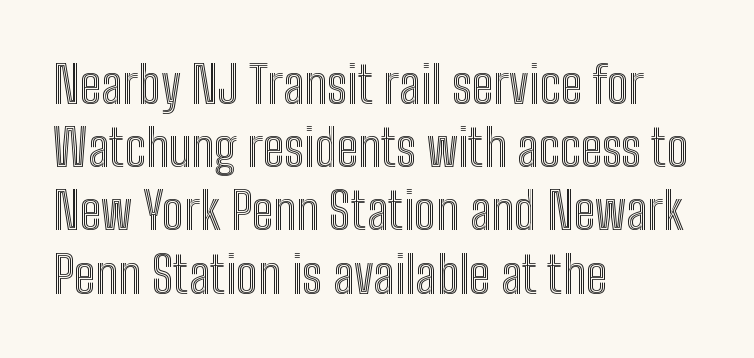
{"italic": "no", "width": "condensed", "x_height": "medium", "monospaced": "no", "underline": "no", "align": "left", "line_spacing_ratio": 1.24, "letter_spacing": "normal", "letter_spacing_em": 0.0, "glyph_px": 51}
